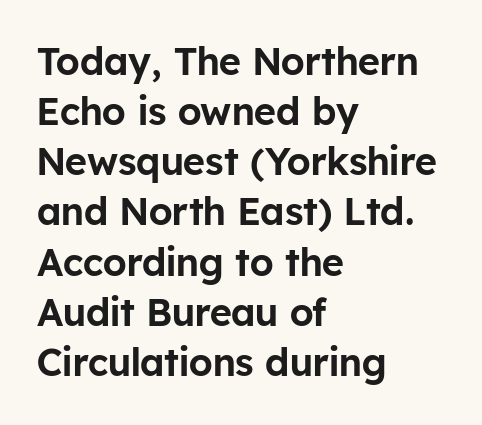
Q: Is the text italic (slanted)? A: No, it is upright.
Q: Is the typeface a serif or a sans-serif typeface? A: Sans-serif.
Q: Is the text underlined? A: No.
Q: How is the paragraph aligned? A: Left-aligned.
Q: Is the spacing between letters normal or unusually wide? A: Normal.
Q: Is the spacing between lines tight, normal or loose? A: Normal.
Q: Width (condensed, normal, or wide)? A: Normal.
Q: Stroke contrast? A: Low.
Q: x-height? A: Medium.
Q: Monospaced? A: No.
